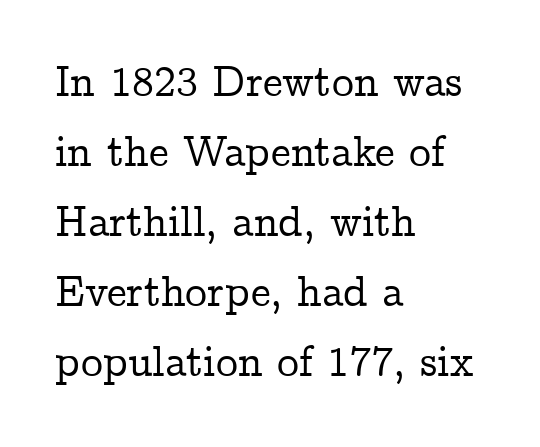
{"serif": "yes", "italic": "no", "width": "normal", "stroke_contrast": "low", "x_height": "medium", "monospaced": "no", "underline": "no", "align": "left", "line_spacing": "normal", "line_spacing_ratio": 1.59, "letter_spacing": "normal", "letter_spacing_em": 0.0, "glyph_px": 44}
